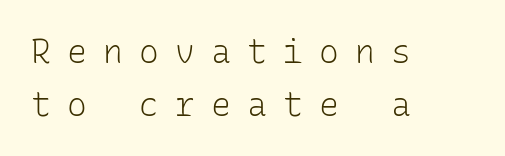
The image shows 33 px light sans-serif type, upright, monospaced; set left-aligned, normal line spacing (1.6x), unusually wide letter spacing (+0.49 em), not underlined; low stroke contrast and a medium x-height.
